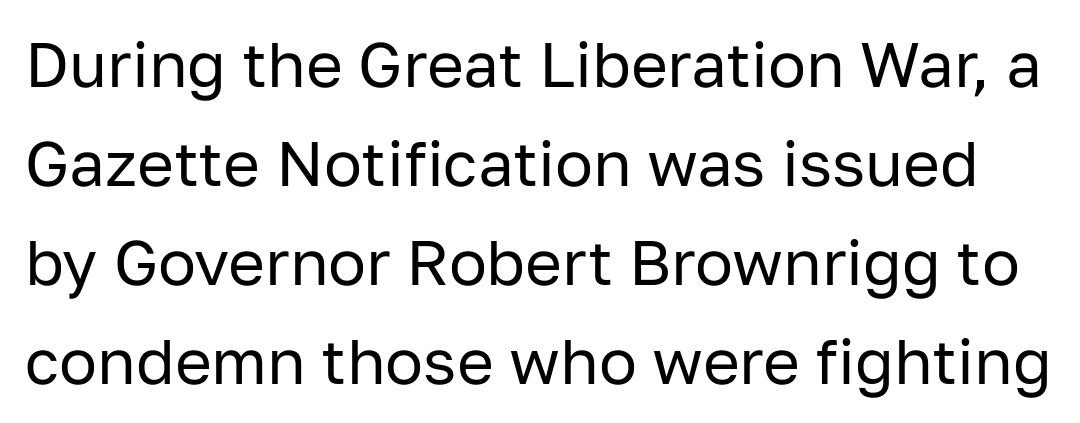
Q: Is the text bold? A: No.
Q: Is the text italic (slanted)? A: No, it is upright.
Q: Is the typeface a serif or a sans-serif typeface? A: Sans-serif.
Q: Is the text underlined? A: No.
Q: Is the spacing between letters normal or unusually wide? A: Normal.
Q: Is the spacing between lines tight, normal or loose? A: Normal.
Q: Width (condensed, normal, or wide)? A: Normal.
Q: Stroke contrast? A: Low.
Q: x-height? A: Medium.
Q: Monospaced? A: No.
